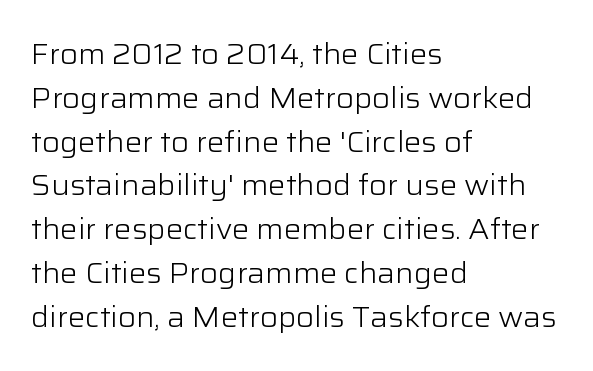
{"serif": "no", "italic": "no", "bold": "no", "weight": "light", "width": "normal", "stroke_contrast": "low", "x_height": "medium", "monospaced": "no", "underline": "no", "align": "left", "line_spacing": "normal", "line_spacing_ratio": 1.51, "letter_spacing": "normal", "letter_spacing_em": 0.0, "glyph_px": 29}
